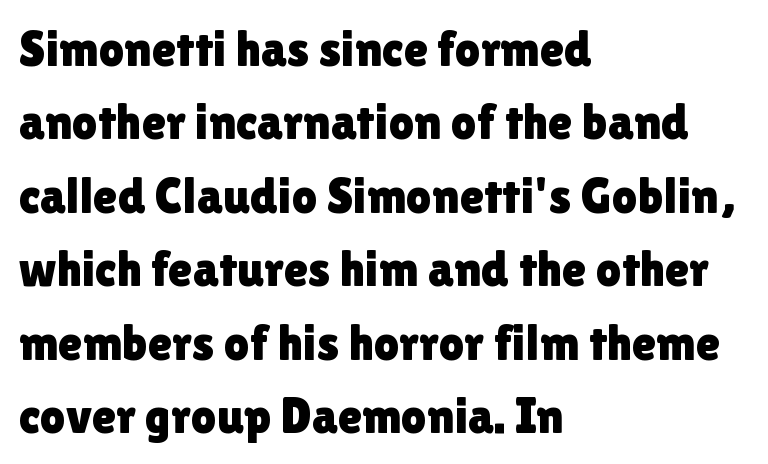
Q: Is the text italic (slanted)? A: No, it is upright.
Q: Is the typeface a serif or a sans-serif typeface? A: Sans-serif.
Q: Is the text underlined? A: No.
Q: How is the paragraph aligned? A: Left-aligned.
Q: Is the spacing between letters normal or unusually wide? A: Normal.
Q: Is the spacing between lines tight, normal or loose? A: Normal.
Q: Width (condensed, normal, or wide)? A: Normal.
Q: x-height? A: Medium.
Q: Monospaced? A: No.
